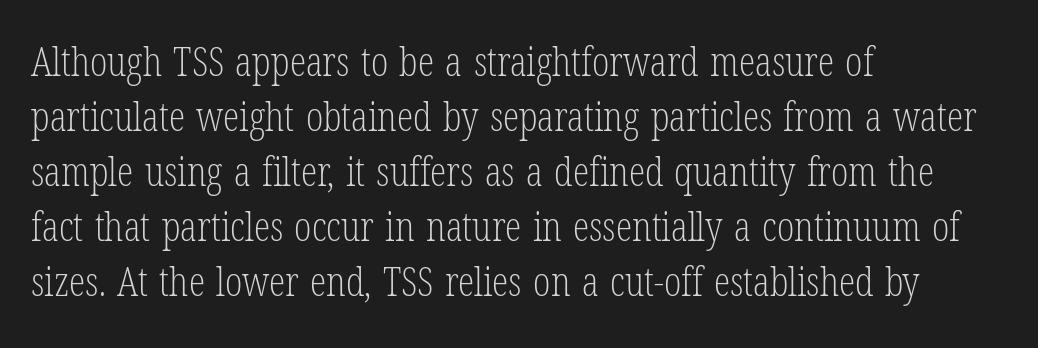
{"serif": "yes", "italic": "no", "bold": "no", "weight": "light", "width": "condensed", "stroke_contrast": "low", "x_height": "medium", "monospaced": "no", "underline": "no", "align": "left", "line_spacing": "normal", "line_spacing_ratio": 1.34, "letter_spacing": "normal", "letter_spacing_em": 0.0, "glyph_px": 41}
